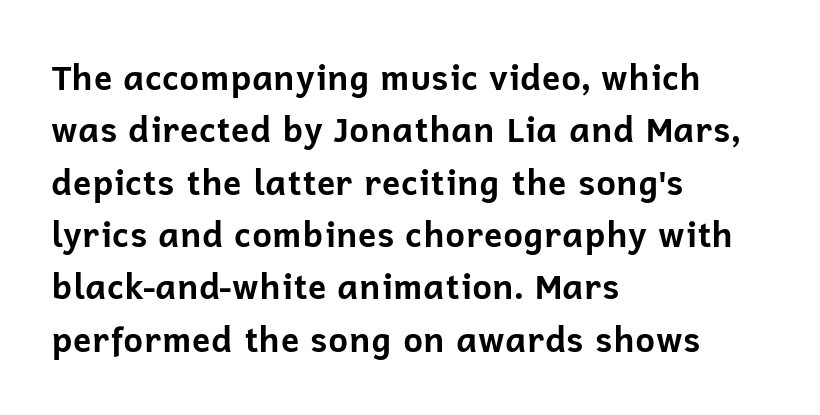
Q: Is the text bold? A: Yes.
Q: Is the text italic (slanted)? A: No, it is upright.
Q: Is the typeface a serif or a sans-serif typeface? A: Sans-serif.
Q: Is the text underlined? A: No.
Q: How is the paragraph aligned? A: Left-aligned.
Q: Is the spacing between letters normal or unusually wide? A: Normal.
Q: Is the spacing between lines tight, normal or loose? A: Normal.
Q: Width (condensed, normal, or wide)? A: Normal.
Q: Stroke contrast? A: Low.
Q: x-height? A: Medium.
Q: Monospaced? A: No.
